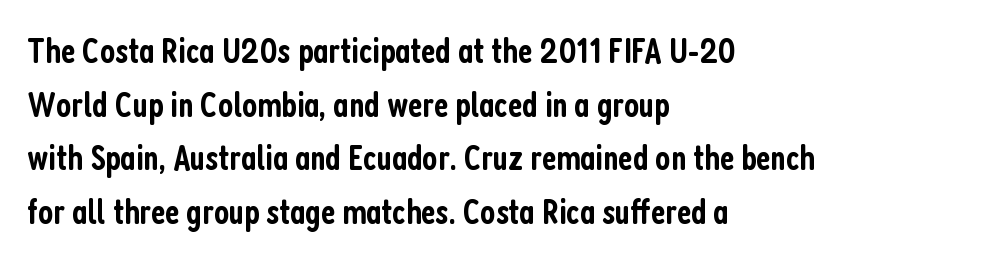
{"serif": "no", "italic": "no", "bold": "semi", "weight": "semibold", "width": "condensed", "stroke_contrast": "low", "x_height": "medium", "monospaced": "no", "underline": "no", "align": "left", "line_spacing": "normal", "line_spacing_ratio": 1.49, "letter_spacing": "normal", "letter_spacing_em": 0.0, "glyph_px": 36}
